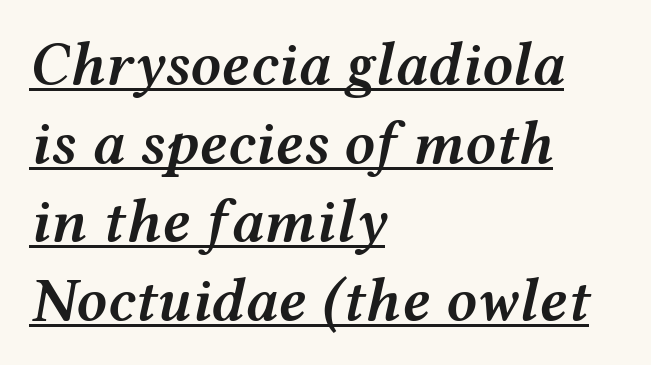
{"italic": "yes", "lean": "right", "slant_degrees": 12, "bold": "semi", "weight": "semibold", "width": "wide", "stroke_contrast": "medium", "x_height": "medium", "monospaced": "no", "underline": "yes", "align": "left", "line_spacing": "normal", "line_spacing_ratio": 1.29, "letter_spacing": "normal", "letter_spacing_em": 0.0, "glyph_px": 61}
